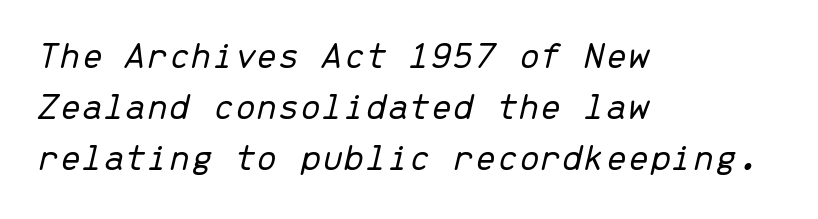
Q: Is the text bold? A: No.
Q: Is the text italic (slanted)? A: Yes, it leans right by about 13 degrees.
Q: Is the text underlined? A: No.
Q: How is the paragraph aligned? A: Left-aligned.
Q: Is the spacing between letters normal or unusually wide? A: Normal.
Q: Is the spacing between lines tight, normal or loose? A: Normal.
Q: Width (condensed, normal, or wide)? A: Normal.
Q: Stroke contrast? A: Low.
Q: x-height? A: Medium.
Q: Monospaced? A: Yes.
